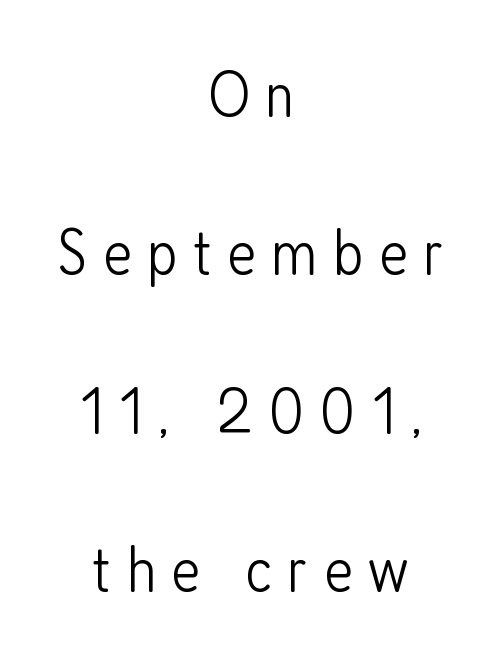
Typographically, this falls in the sans-serif category. The passage shown is typed in a proportional face where columns would drift. Each row of text sits above clean, open space. The passage shown has open, widely tracked lettering throughout. The letterforms sit at book weight or below.
